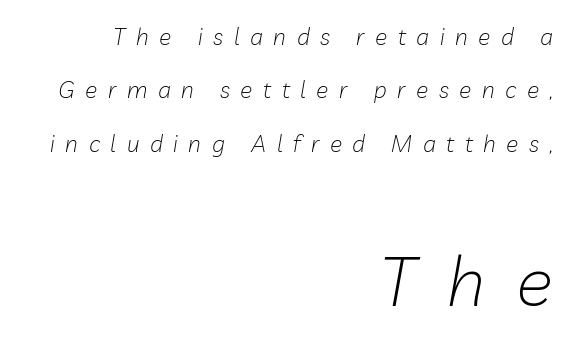
Is this a heavy cut? Hardly; it is regular or lighter. The block of text is sparse from top to bottom, with ample space between rows. Style check: oblique. Think of a printed novel: that variable character pitch is what you see here.
